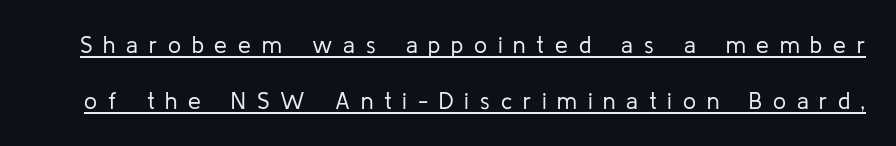
Q: Is the text bold? A: No.
Q: Is the text italic (slanted)? A: No, it is upright.
Q: Is the text underlined? A: Yes.
Q: Is the spacing between letters normal or unusually wide? A: Unusually wide.
Q: Is the spacing between lines tight, normal or loose? A: Loose.
